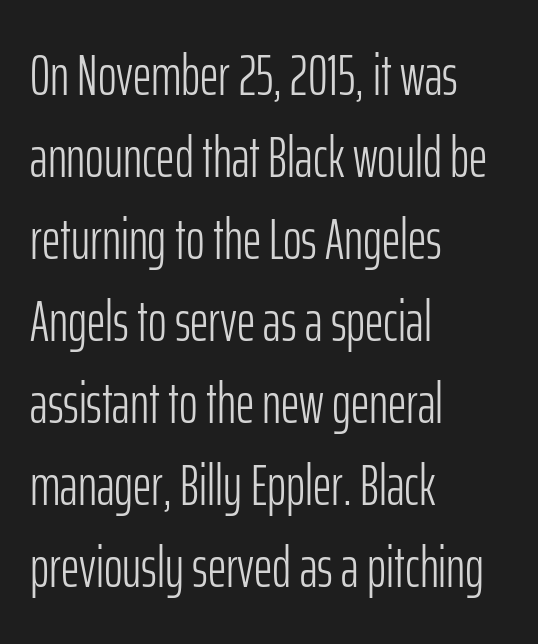
The image shows 57 px light, condensed sans-serif type, upright; set left-aligned, normal line spacing (1.44x), normal letter spacing, not underlined; low stroke contrast and a medium x-height.
